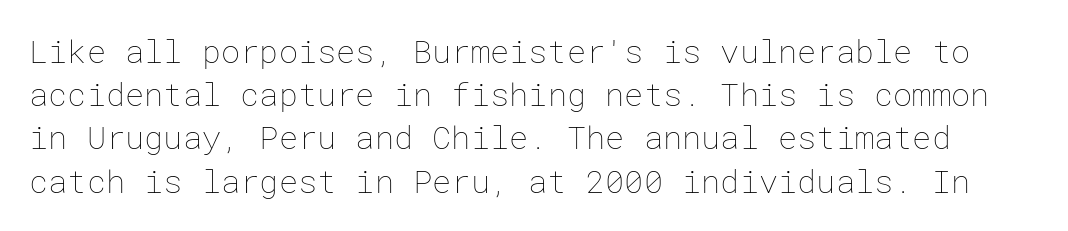
{"italic": "no", "bold": "no", "weight": "thin", "width": "normal", "stroke_contrast": "low", "x_height": "medium", "underline": "no", "line_spacing": "normal", "line_spacing_ratio": 1.35, "letter_spacing": "normal", "letter_spacing_em": 0.0, "glyph_px": 32}
